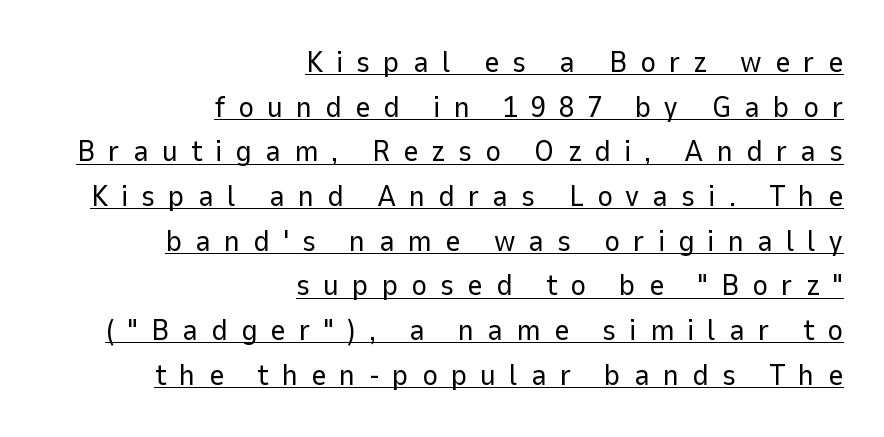
The image shows 30 px regular-weight sans-serif type, upright; set right-aligned, normal line spacing (1.49x), unusually wide letter spacing (+0.43 em), underlined; low stroke contrast and a medium x-height.
